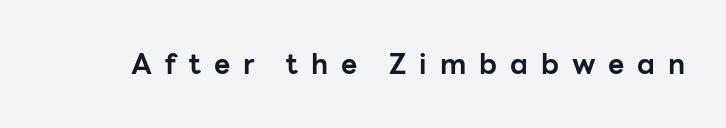
{"serif": "no", "italic": "no", "bold": "yes", "weight": "bold", "width": "normal", "stroke_contrast": "low", "x_height": "medium", "monospaced": "no", "underline": "no", "letter_spacing": "wide", "letter_spacing_em": 0.46, "glyph_px": 28}
